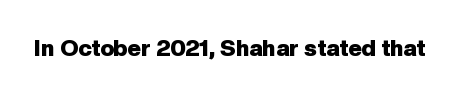
Q: Is the text bold? A: Yes.
Q: Is the text italic (slanted)? A: No, it is upright.
Q: Is the text underlined? A: No.
Q: Is the spacing between letters normal or unusually wide? A: Normal.
